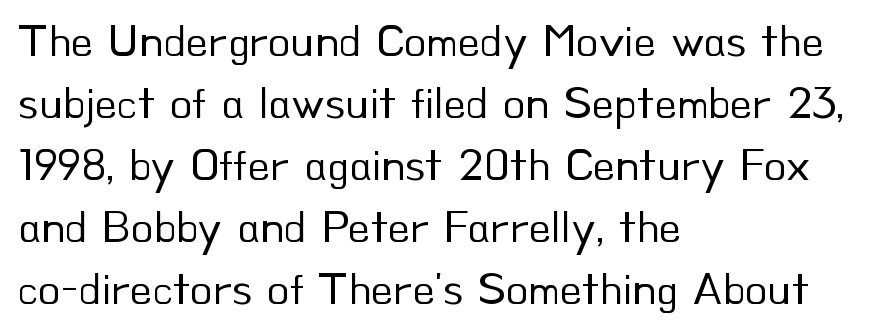
The image shows 46 px regular-weight sans-serif type, upright; set left-aligned, normal line spacing (1.35x), normal letter spacing, not underlined; low stroke contrast and a small x-height.
